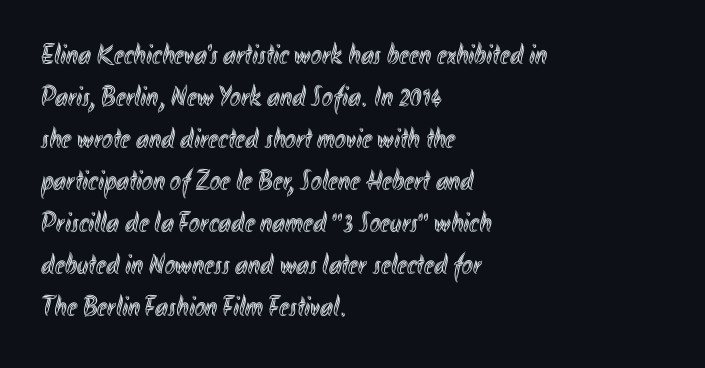
The image shows 29 px condensed type; set left-aligned, normal line spacing (1.45x), normal letter spacing, not underlined; a small x-height.
